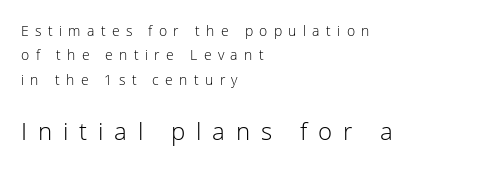
{"italic": "no", "bold": "no", "underline": "no", "align": "left", "line_spacing_ratio": 1.75, "letter_spacing": "wide", "letter_spacing_em": 0.45, "larger_block": "second", "size_ratio": 1.71, "glyph_px": 24}
